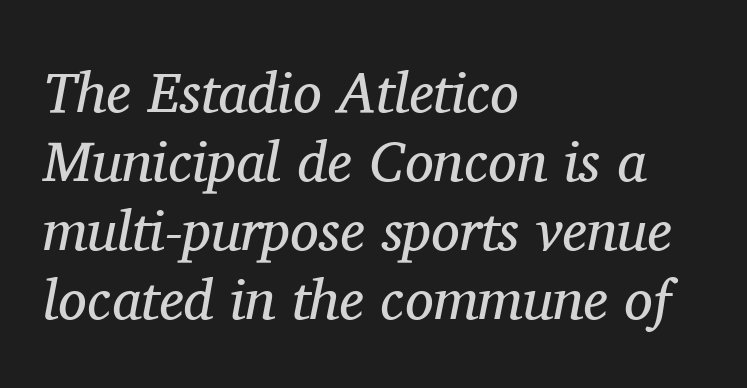
Q: Is the text bold? A: No.
Q: Is the text italic (slanted)? A: Yes, it leans right by about 11 degrees.
Q: Is the typeface a serif or a sans-serif typeface? A: Serif.
Q: Is the text underlined? A: No.
Q: How is the paragraph aligned? A: Left-aligned.
Q: Is the spacing between letters normal or unusually wide? A: Normal.
Q: Width (condensed, normal, or wide)? A: Normal.
Q: Stroke contrast? A: Medium.
Q: x-height? A: Medium.
Q: Monospaced? A: No.
